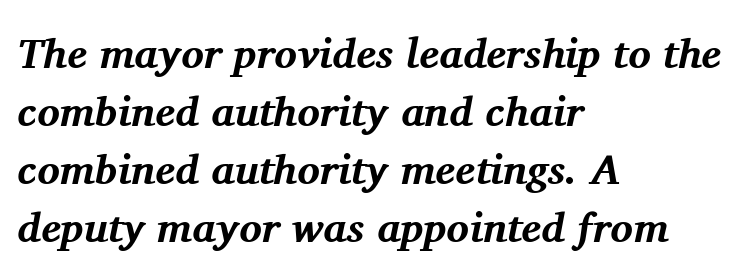
Q: Is the text bold? A: Yes.
Q: Is the text italic (slanted)? A: Yes, it leans right by about 11 degrees.
Q: Is the typeface a serif or a sans-serif typeface? A: Serif.
Q: Is the text underlined? A: No.
Q: How is the paragraph aligned? A: Left-aligned.
Q: Is the spacing between letters normal or unusually wide? A: Normal.
Q: Is the spacing between lines tight, normal or loose? A: Normal.
Q: Width (condensed, normal, or wide)? A: Normal.
Q: Stroke contrast? A: Medium.
Q: x-height? A: Medium.
Q: Monospaced? A: No.
